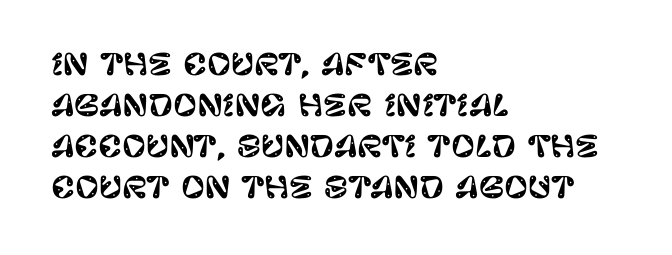
The image shows 29 px sans-serif type; set left-aligned, normal line spacing (1.41x), normal letter spacing, not underlined; low stroke contrast and a large x-height.
